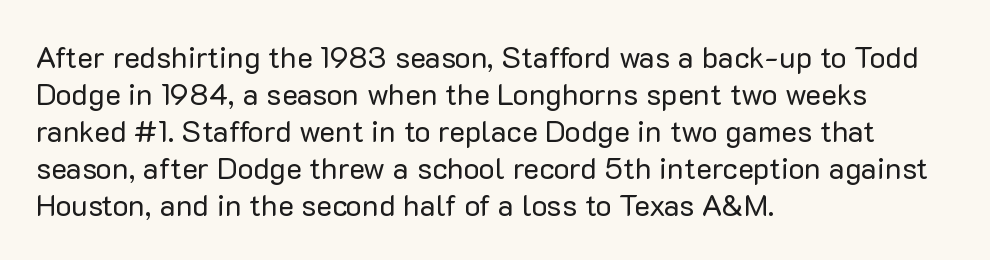
{"serif": "no", "italic": "no", "bold": "no", "weight": "regular", "width": "normal", "stroke_contrast": "low", "x_height": "medium", "monospaced": "no", "underline": "no", "align": "left", "line_spacing_ratio": 1.23, "letter_spacing": "normal", "letter_spacing_em": 0.0, "glyph_px": 30}
